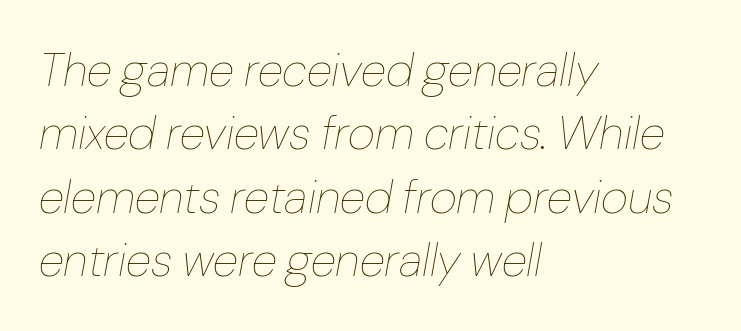
{"italic": "yes", "lean": "right", "slant_degrees": 10, "bold": "no", "weight": "thin", "width": "normal", "stroke_contrast": "low", "x_height": "medium", "monospaced": "no", "underline": "no", "align": "left", "line_spacing": "normal", "line_spacing_ratio": 1.35, "letter_spacing": "normal", "letter_spacing_em": 0.0, "glyph_px": 47}
